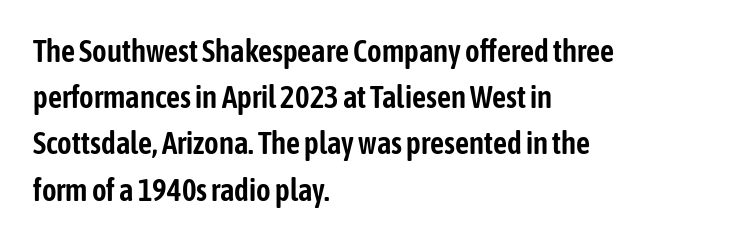
The image shows 31 px condensed sans-serif type, upright; set left-aligned, normal line spacing (1.49x), normal letter spacing, not underlined; low stroke contrast and a medium x-height.
